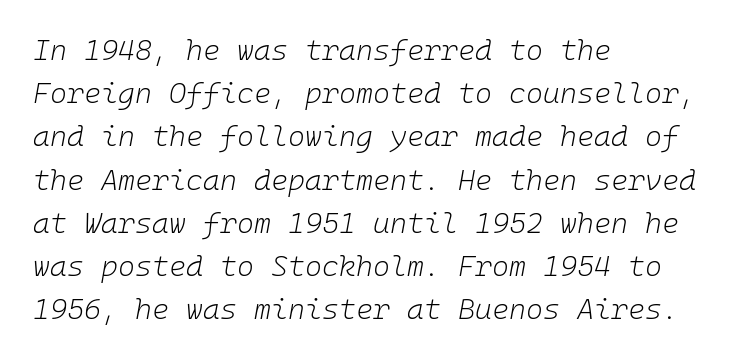
{"italic": "yes", "lean": "right", "slant_degrees": 10, "bold": "no", "weight": "light", "width": "normal", "stroke_contrast": "low", "x_height": "medium", "monospaced": "yes", "underline": "no", "align": "left", "line_spacing": "normal", "line_spacing_ratio": 1.49, "letter_spacing": "normal", "letter_spacing_em": 0.0, "glyph_px": 29}
